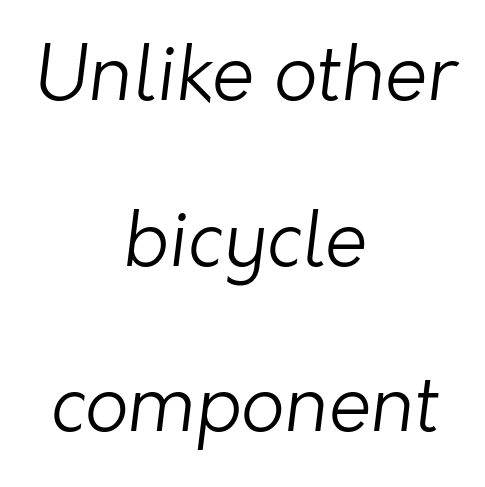
Q: Is the text bold? A: No.
Q: Is the typeface a serif or a sans-serif typeface? A: Sans-serif.
Q: Is the text underlined? A: No.
Q: How is the paragraph aligned? A: Centered.
Q: Is the spacing between letters normal or unusually wide? A: Normal.
Q: Is the spacing between lines tight, normal or loose? A: Loose.
Q: Width (condensed, normal, or wide)? A: Normal.
Q: Stroke contrast? A: Low.
Q: x-height? A: Medium.
Q: Monospaced? A: No.
